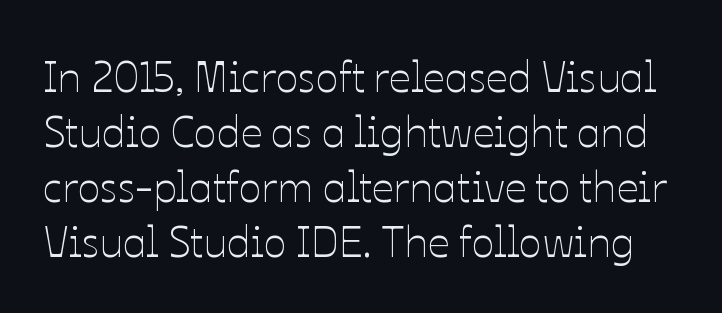
The strokes are not fattened; the text isn't bold. Successive baselines arrive at the customary interval. Just letters on the line, the space beneath them empty. Nobody touched the tracking dial on this one. Ascenders rise straight up at ninety degrees.
